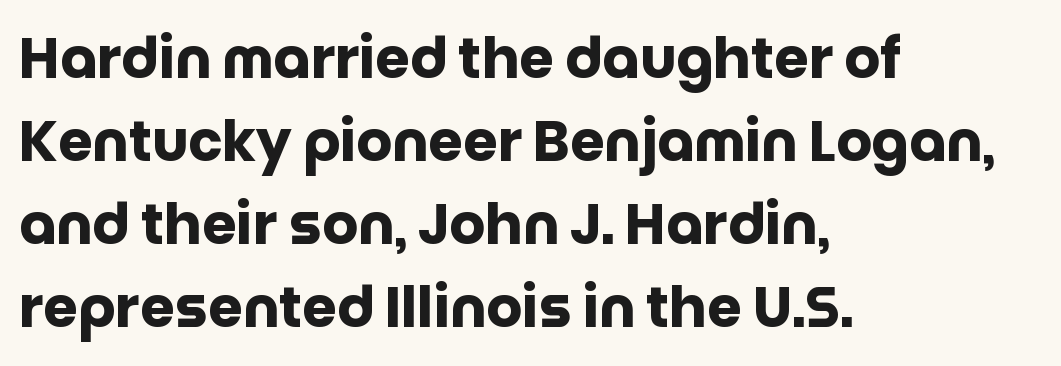
Q: Is the text bold? A: Yes.
Q: Is the text italic (slanted)? A: No, it is upright.
Q: Is the typeface a serif or a sans-serif typeface? A: Sans-serif.
Q: Is the text underlined? A: No.
Q: How is the paragraph aligned? A: Left-aligned.
Q: Is the spacing between letters normal or unusually wide? A: Normal.
Q: Is the spacing between lines tight, normal or loose? A: Normal.
Q: Width (condensed, normal, or wide)? A: Normal.
Q: Stroke contrast? A: Low.
Q: x-height? A: Large.
Q: Monospaced? A: No.
